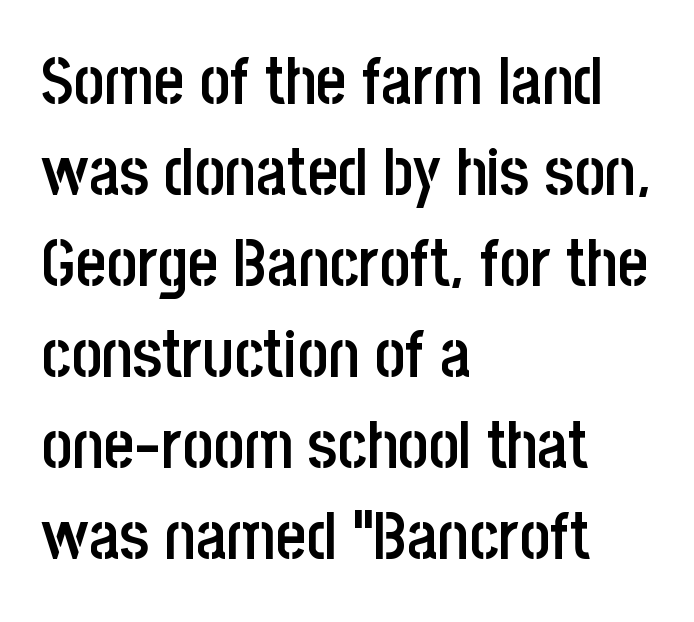
{"serif": "no", "italic": "no", "bold": "semi", "weight": "semibold", "width": "condensed", "stroke_contrast": "low", "x_height": "large", "monospaced": "no", "underline": "no", "align": "left", "line_spacing": "normal", "line_spacing_ratio": 1.38, "letter_spacing": "normal", "letter_spacing_em": 0.0, "glyph_px": 66}
